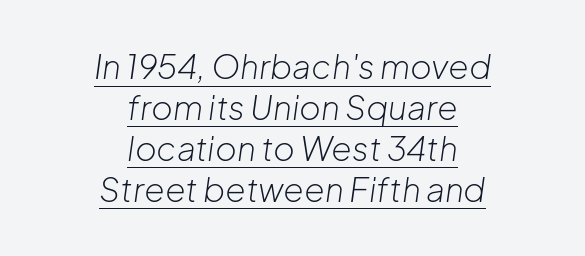
{"italic": "yes", "lean": "right", "slant_degrees": 8, "bold": "no", "weight": "light", "width": "normal", "stroke_contrast": "low", "x_height": "medium", "monospaced": "no", "underline": "yes", "align": "center", "line_spacing_ratio": 1.24, "letter_spacing": "normal", "letter_spacing_em": 0.0, "glyph_px": 33}
